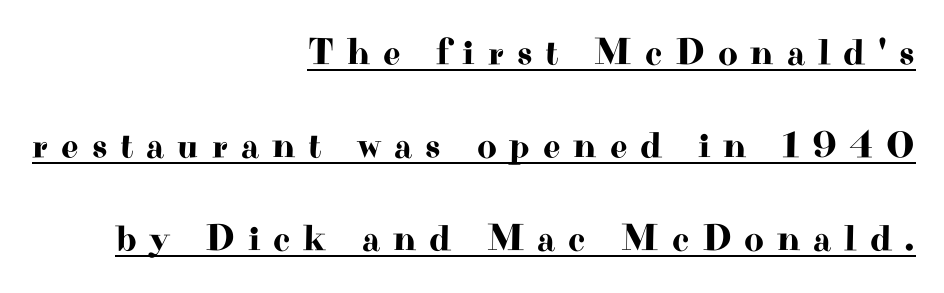
{"serif": "yes", "italic": "no", "width": "wide", "stroke_contrast": "high", "x_height": "small", "monospaced": "no", "underline": "yes", "align": "right", "line_spacing": "loose", "line_spacing_ratio": 2.45, "letter_spacing": "wide", "letter_spacing_em": 0.34, "glyph_px": 38}
